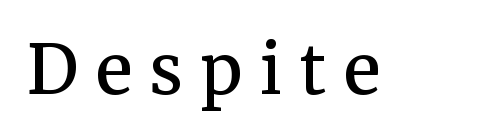
{"serif": "yes", "italic": "no", "bold": "semi", "weight": "semibold", "width": "normal", "stroke_contrast": "medium", "x_height": "medium", "monospaced": "no", "underline": "no", "letter_spacing": "wide", "letter_spacing_em": 0.26, "glyph_px": 68}
